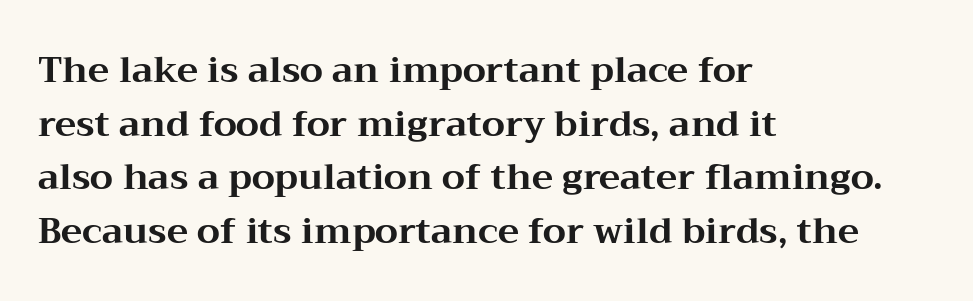
The image shows 36 px bold, wide serif type, upright; set left-aligned, normal line spacing (1.49x), normal letter spacing, not underlined; medium stroke contrast and a medium x-height.
